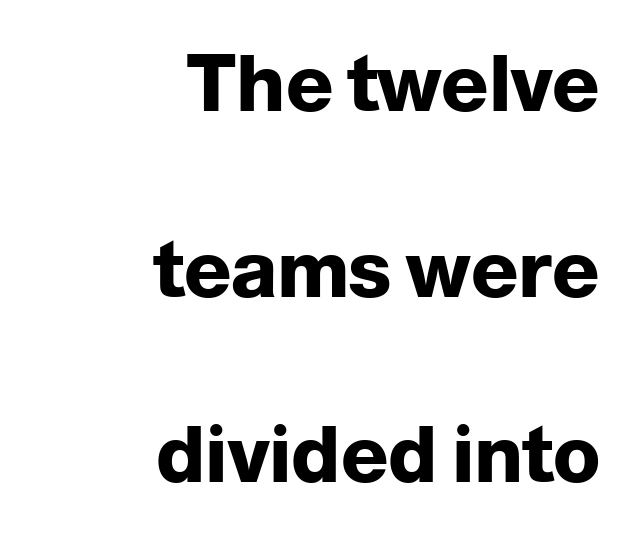
Q: Is the text bold? A: Yes.
Q: Is the text italic (slanted)? A: No, it is upright.
Q: Is the typeface a serif or a sans-serif typeface? A: Sans-serif.
Q: Is the text underlined? A: No.
Q: How is the paragraph aligned? A: Right-aligned.
Q: Is the spacing between letters normal or unusually wide? A: Normal.
Q: Is the spacing between lines tight, normal or loose? A: Loose.
Q: Width (condensed, normal, or wide)? A: Normal.
Q: Stroke contrast? A: Low.
Q: x-height? A: Medium.
Q: Monospaced? A: No.
